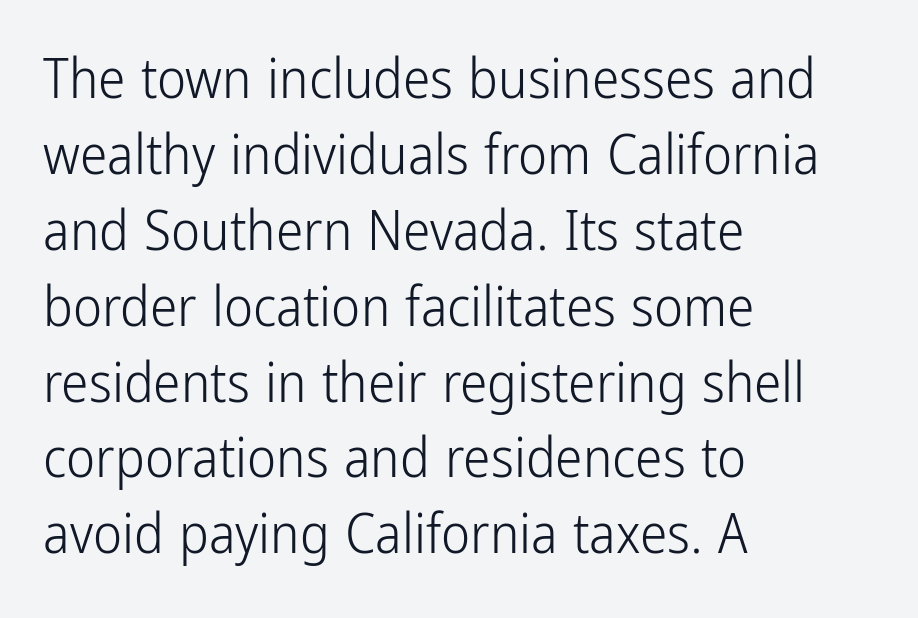
Tracking here is standard; glyphs follow each other at the usual distance. The space beneath each line is pristine and unruled. Quick note: not italic, upright. Stroke thickness stays within the range of a standard reading face or lighter. Line beginnings align vertically; line endings do not. Do the characters align in a grid? No, the font is proportional.
